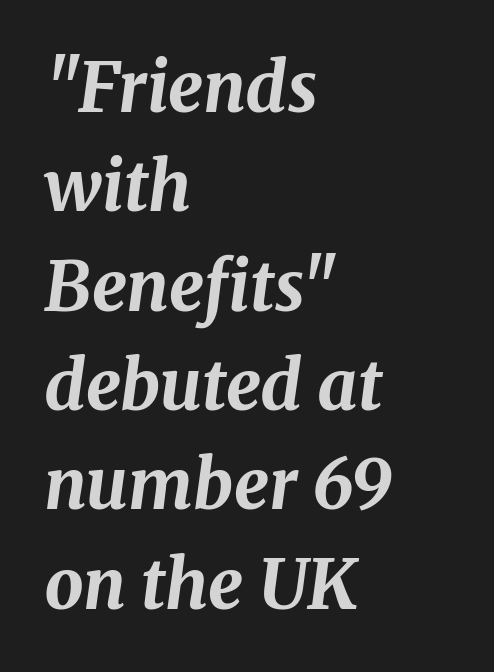
There's an unmistakable incline to the writing here. Compared with typical body copy, the letter spacing here is the same. If you measured baseline to baseline, you'd find a middling distance. Each row of text sits above clean, open space. The typesetter chose a ragged-right arrangement here. These lines carry a lot of weight — the face is fully bold.
